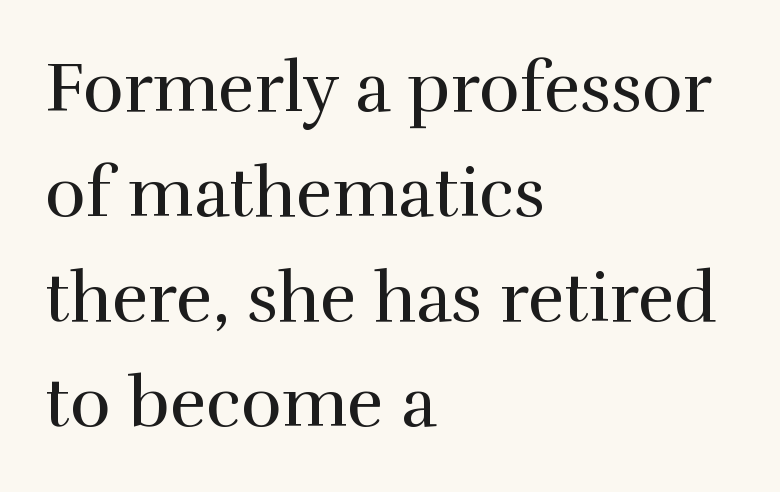
Line spacing here is normal. Caption: standard tracking, unaltered. Check where the strokes stop: tiny serifs finish them off. The face used here is proportionally spaced, like ordinary book or web type.
